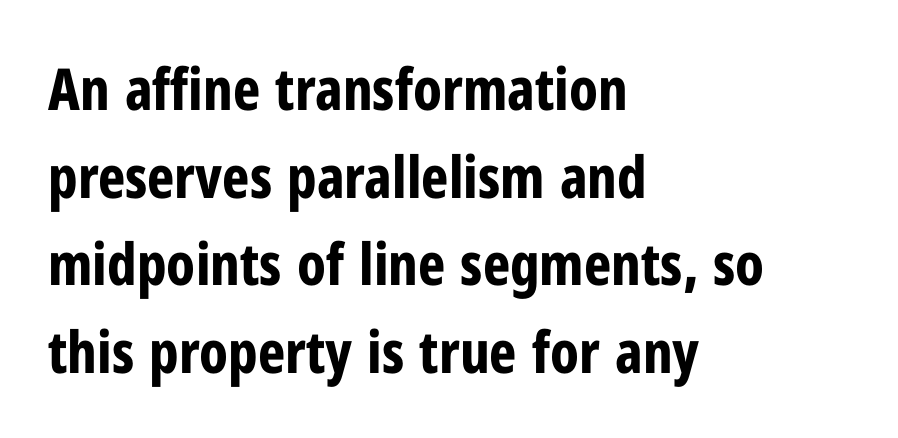
The image shows 58 px bold, condensed sans-serif type, upright; set left-aligned, normal line spacing (1.51x), normal letter spacing, not underlined; low stroke contrast and a medium x-height.
